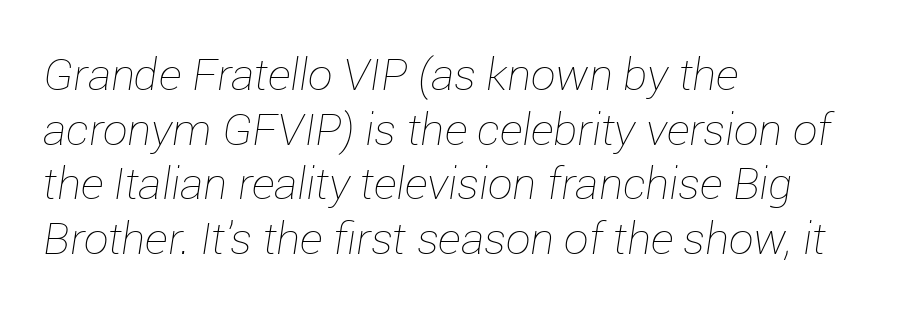
Q: Is the text bold? A: No.
Q: Is the text italic (slanted)? A: Yes, it leans right by about 12 degrees.
Q: Is the text underlined? A: No.
Q: How is the paragraph aligned? A: Left-aligned.
Q: Is the spacing between letters normal or unusually wide? A: Normal.
Q: Width (condensed, normal, or wide)? A: Normal.
Q: Stroke contrast? A: Low.
Q: x-height? A: Medium.
Q: Monospaced? A: No.
